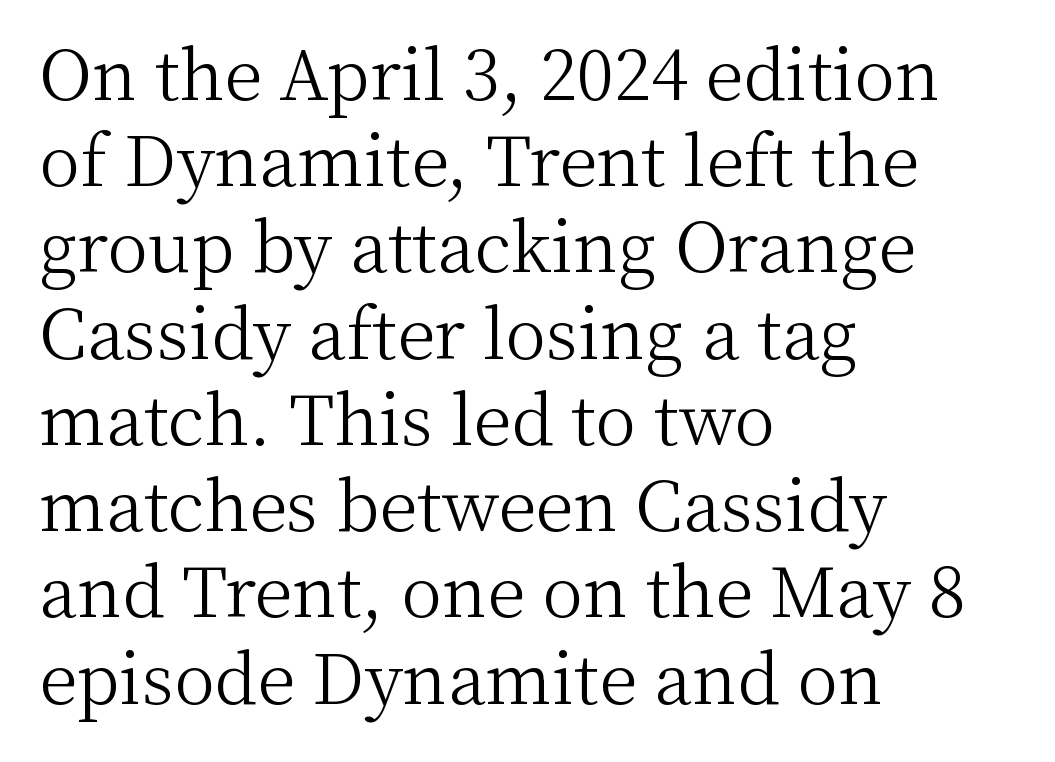
The image shows 69 px light serif type, upright; set left-aligned, normal line spacing (1.25x), normal letter spacing, not underlined; medium stroke contrast and a medium x-height.
